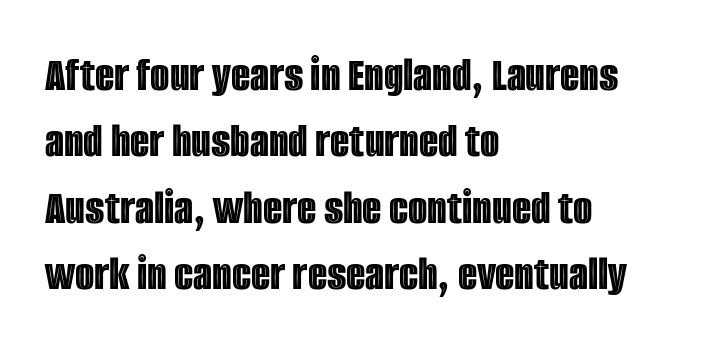
The image shows 50 px condensed type, upright; set left-aligned, normal line spacing (1.33x), normal letter spacing, not underlined; a large x-height.
